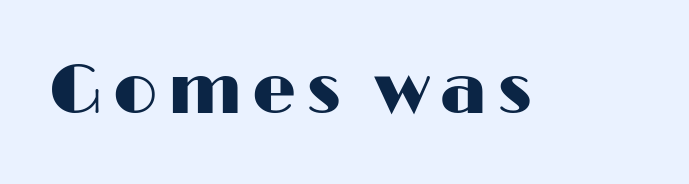
Q: Is the text italic (slanted)? A: No, it is upright.
Q: Is the typeface a serif or a sans-serif typeface? A: Sans-serif.
Q: Is the text underlined? A: No.
Q: Width (condensed, normal, or wide)? A: Wide.
Q: Stroke contrast? A: High.
Q: x-height? A: Medium.
Q: Monospaced? A: No.
